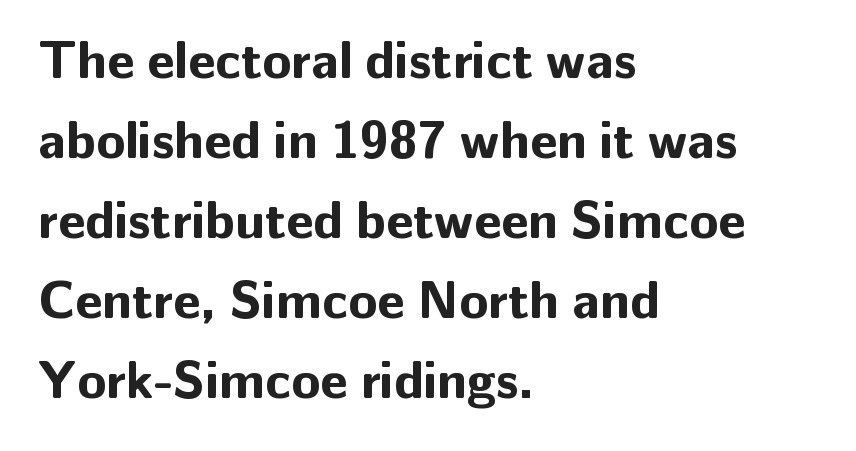
A typesetter would call this proportional, since set widths differ per character. This is heavy type, rendered in bold. These lines keep a tight, regular rhythm from letter to letter. The gap between lines stays unmarked. Reading down the column, the eye jumps a familiar distance to each next line.
